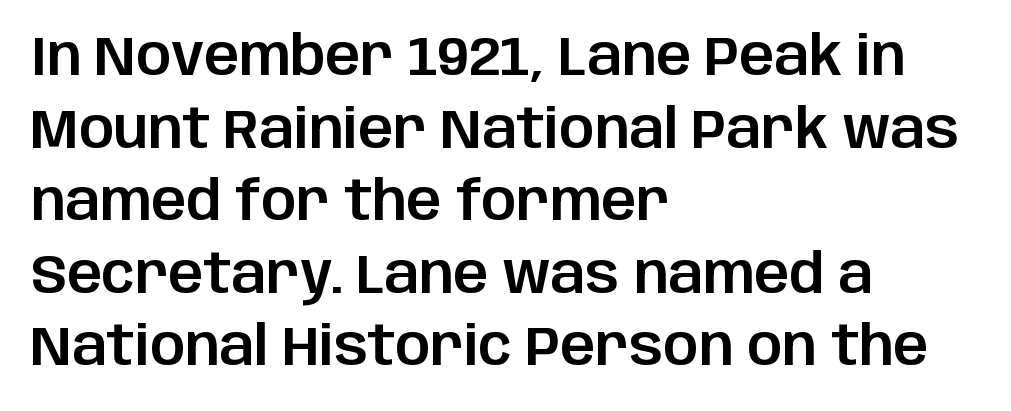
Q: Is the text italic (slanted)? A: No, it is upright.
Q: Is the typeface a serif or a sans-serif typeface? A: Sans-serif.
Q: Is the text underlined? A: No.
Q: How is the paragraph aligned? A: Left-aligned.
Q: Is the spacing between letters normal or unusually wide? A: Normal.
Q: Is the spacing between lines tight, normal or loose? A: Normal.
Q: Width (condensed, normal, or wide)? A: Normal.
Q: Stroke contrast? A: Low.
Q: x-height? A: Large.
Q: Monospaced? A: No.
